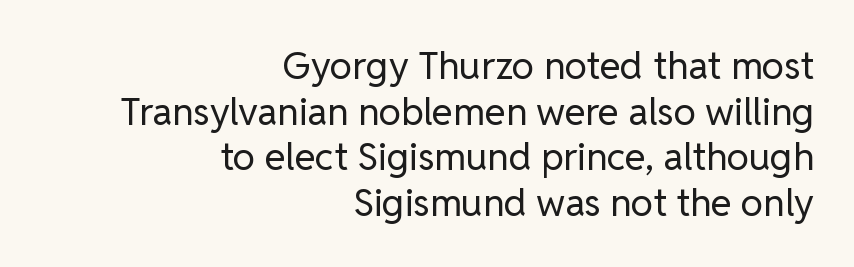
Q: Is the text bold? A: No.
Q: Is the text italic (slanted)? A: No, it is upright.
Q: Is the typeface a serif or a sans-serif typeface? A: Sans-serif.
Q: Is the text underlined? A: No.
Q: How is the paragraph aligned? A: Right-aligned.
Q: Is the spacing between letters normal or unusually wide? A: Normal.
Q: Width (condensed, normal, or wide)? A: Normal.
Q: Stroke contrast? A: Low.
Q: x-height? A: Medium.
Q: Monospaced? A: No.
